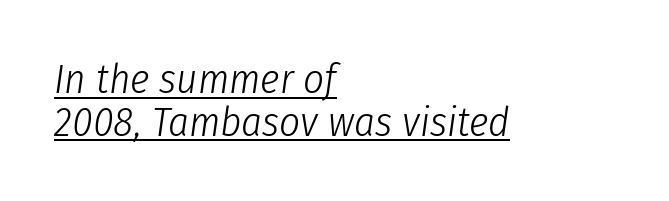
Q: Is the text bold? A: No.
Q: Is the text italic (slanted)? A: Yes, it leans right by about 8 degrees.
Q: Is the text underlined? A: Yes.
Q: How is the paragraph aligned? A: Left-aligned.
Q: Is the spacing between letters normal or unusually wide? A: Normal.
Q: Is the spacing between lines tight, normal or loose? A: Tight.
Q: Width (condensed, normal, or wide)? A: Condensed.
Q: Stroke contrast? A: Low.
Q: x-height? A: Medium.
Q: Monospaced? A: No.
